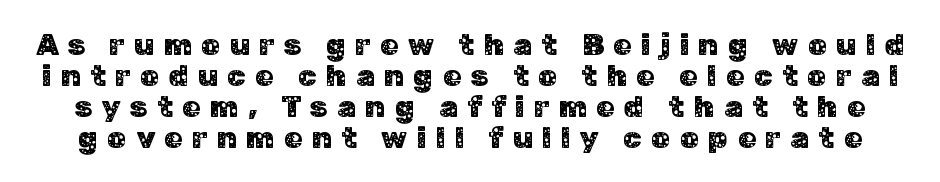
How are the letters spaced? Widely, with obvious added tracking. You can tell from the bare stems that sans-serif type was used. This is roman type, the default non-slanted kind. Looks like regular typesetting: each glyph gets only the width it needs.
